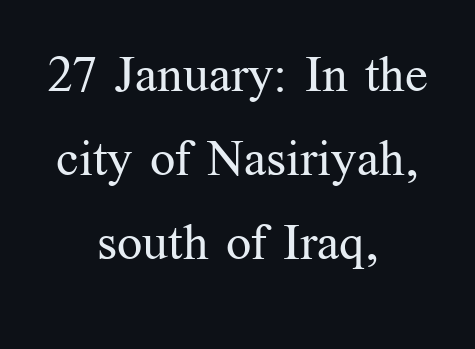
The image shows 50 px regular-weight serif type, upright; set centered, normal line spacing (1.68x), normal letter spacing, not underlined; medium stroke contrast and a medium x-height.
